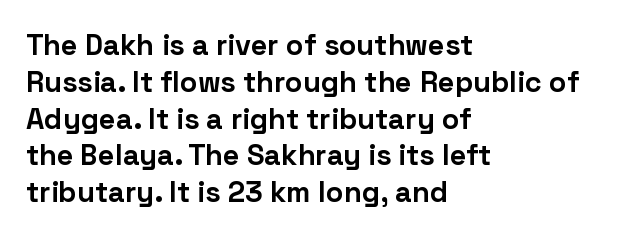
The image shows 29 px bold sans-serif type, upright; set left-aligned, normal line spacing (1.27x), normal letter spacing, not underlined; low stroke contrast and a medium x-height.
